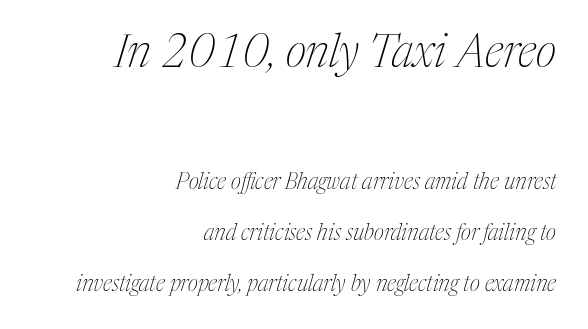
The image shows 45 px thin, condensed serif type, italic (leaning right); set right-aligned, loose line spacing (2.31x), normal letter spacing, not underlined; the first (top) block is 2.05x larger; medium stroke contrast and a medium x-height.
